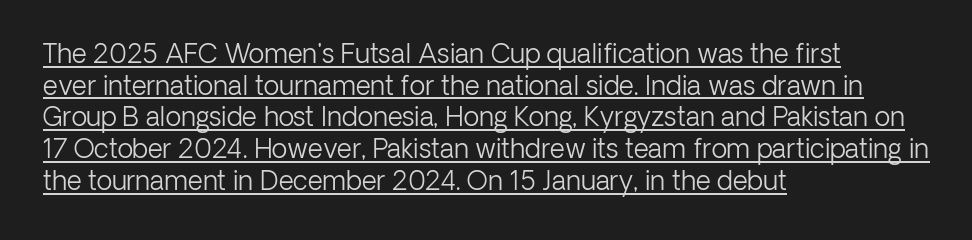
Does the lettering tilt? It doesn't — this is upright. The passage shown is underscored from start to finish. These lines are set flush left with a ragged right edge. Unbolded letterforms with no extra heft.
